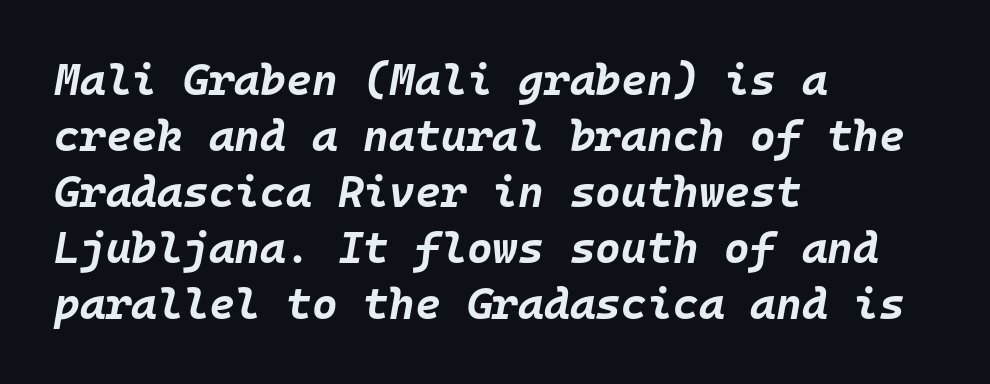
The letters march in equal steps, a hallmark of fixed-pitch type. Each row of text sits above clean, open space. These words are printed bold, with thick strokes throughout. In terms of letterspacing, this is plain default setting. Emphasis-style slanted type is in use.
